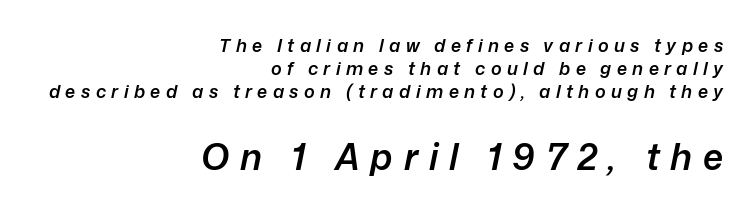
Semibold letterforms, between regular and bold. The emphasis by scale lands on block number two, below. How would I describe the line gaps? Plain and ordinary. Does extra space separate the letters? Yes, quite a lot of it.
